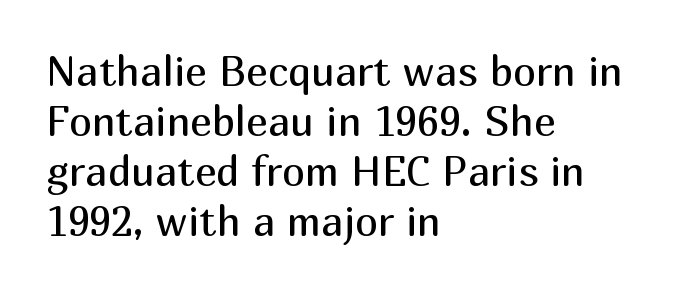
The image shows 41 px regular-weight sans-serif type, upright; set left-aligned, line spacing 1.22x, normal letter spacing, not underlined; medium stroke contrast and a medium x-height.
